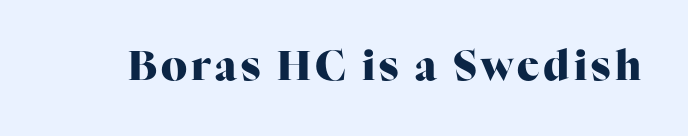
The strip under each line holds only bare page. The passage shown is typed in a proportional face where columns would drift. Posture: upright roman. Yep, those are serifs on the letters.
